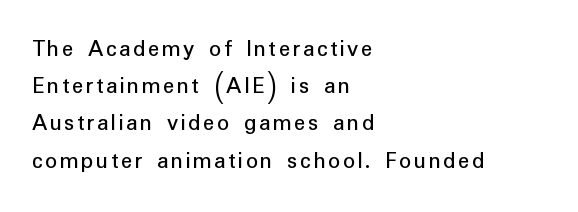
{"italic": "no", "bold": "no", "underline": "no", "align": "left", "line_spacing": "normal", "line_spacing_ratio": 1.55, "glyph_px": 24}
